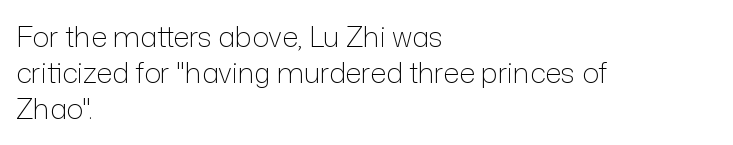
Q: Is the text bold? A: No.
Q: Is the text italic (slanted)? A: No, it is upright.
Q: Is the typeface a serif or a sans-serif typeface? A: Sans-serif.
Q: Is the text underlined? A: No.
Q: How is the paragraph aligned? A: Left-aligned.
Q: Is the spacing between letters normal or unusually wide? A: Normal.
Q: Is the spacing between lines tight, normal or loose? A: Normal.
Q: Width (condensed, normal, or wide)? A: Normal.
Q: Stroke contrast? A: Low.
Q: x-height? A: Medium.
Q: Monospaced? A: No.
